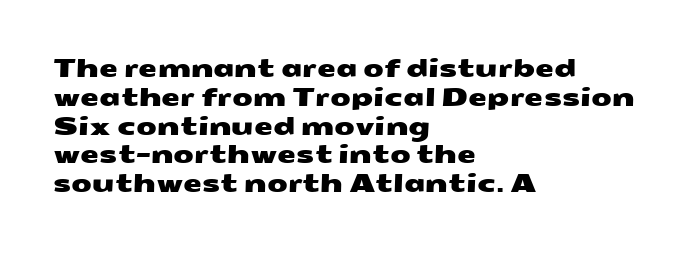
The ragged edge is on the right, which tells us the setting is flush left. Descenders are the only things crossing below the line. Tracking here is standard; glyphs follow each other at the usual distance.
